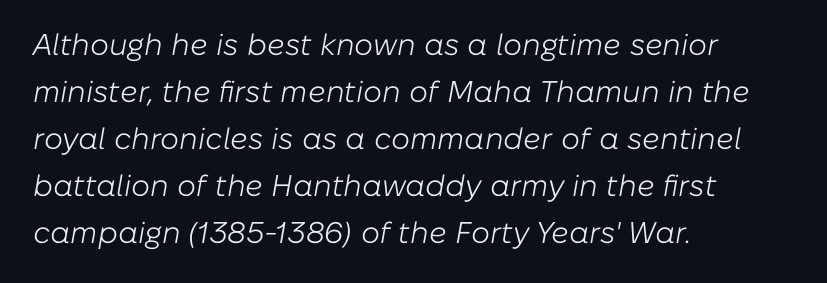
The image shows 30 px light type, italic (leaning right); set left-aligned, normal line spacing (1.57x), normal letter spacing, not underlined; low stroke contrast and a medium x-height.
